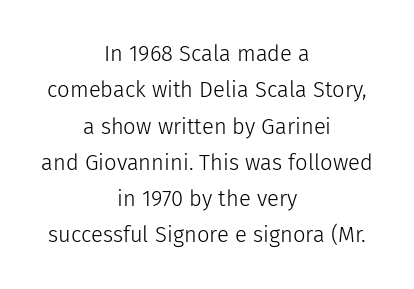
The image shows 22 px text type, upright; set centered, normal line spacing (1.65x), normal letter spacing, not underlined.
